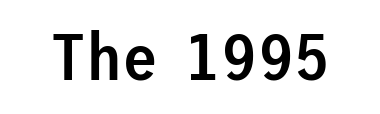
Q: Is the text bold? A: Semi-bold.
Q: Is the text italic (slanted)? A: No, it is upright.
Q: Is the typeface a serif or a sans-serif typeface? A: Sans-serif.
Q: Is the text underlined? A: No.
Q: Is the spacing between letters normal or unusually wide? A: Normal.
Q: Width (condensed, normal, or wide)? A: Normal.
Q: Stroke contrast? A: Low.
Q: x-height? A: Medium.
